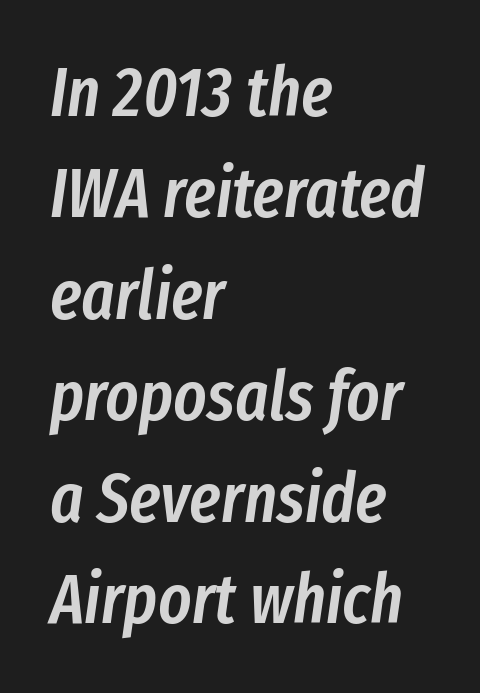
The image shows 70 px semibold, condensed type, italic (leaning right); set left-aligned, normal line spacing (1.45x), normal letter spacing, not underlined; low stroke contrast and a medium x-height.
